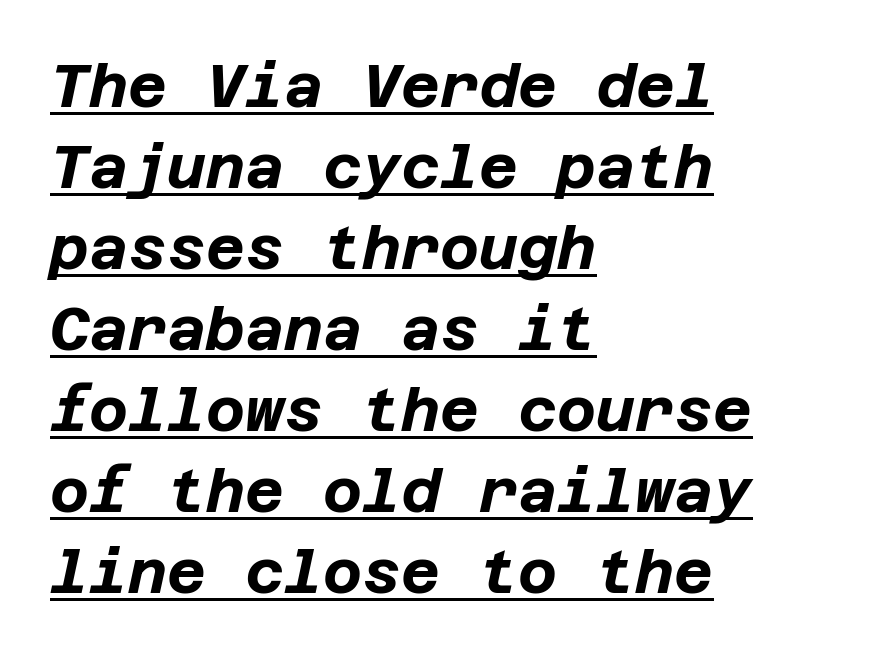
{"italic": "yes", "lean": "right", "slant_degrees": 12, "bold": "yes", "weight": "bold", "width": "normal", "stroke_contrast": "low", "x_height": "large", "underline": "yes", "align": "left", "line_spacing": "normal", "line_spacing_ratio": 1.35, "letter_spacing": "normal", "letter_spacing_em": 0.0, "glyph_px": 60}
